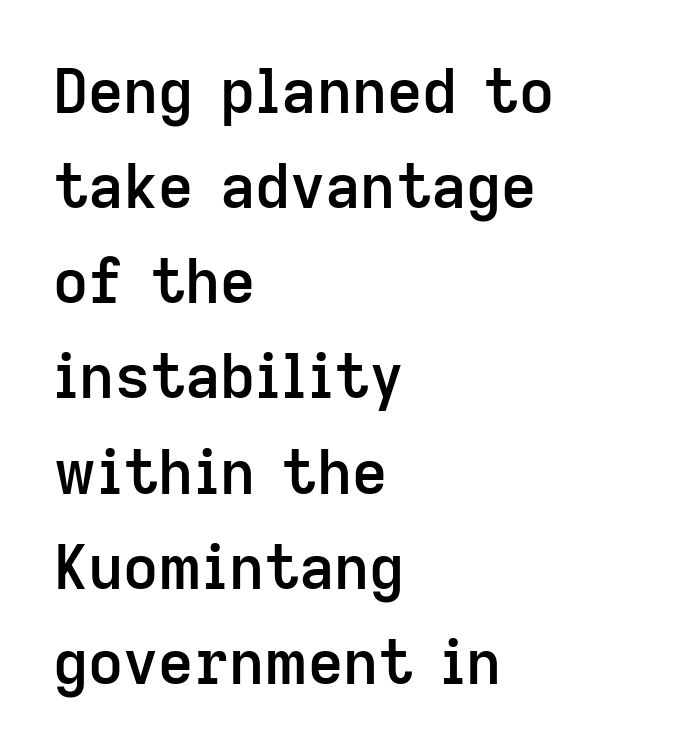
The image shows 61 px semibold sans-serif type, upright; set left-aligned, normal line spacing (1.56x), normal letter spacing, not underlined; low stroke contrast and a medium x-height.
